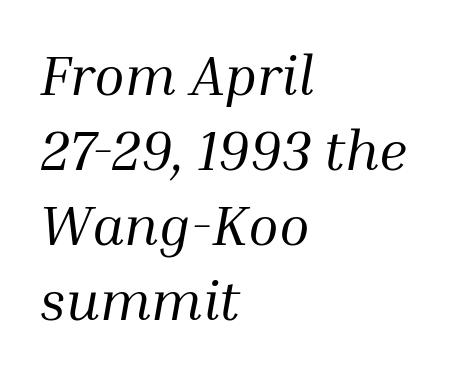
The image shows 56 px regular-weight serif type, italic (leaning right); set left-aligned, normal line spacing (1.34x), normal letter spacing, not underlined; medium stroke contrast and a medium x-height.
